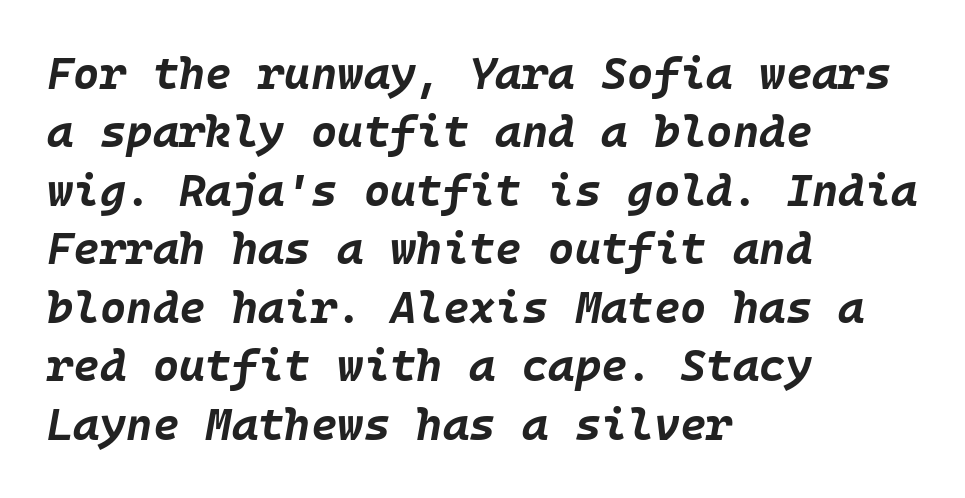
{"italic": "yes", "lean": "right", "slant_degrees": 10, "bold": "yes", "weight": "bold", "width": "normal", "stroke_contrast": "low", "x_height": "large", "underline": "no", "align": "left", "line_spacing": "normal", "line_spacing_ratio": 1.3, "letter_spacing": "normal", "letter_spacing_em": 0.0, "glyph_px": 45}
